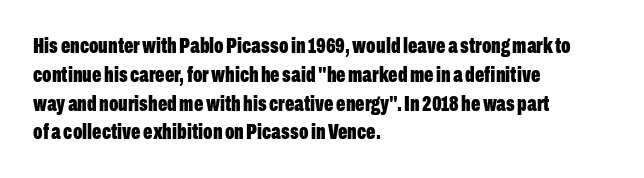
{"italic": "no", "bold": "yes", "underline": "no", "align": "left", "line_spacing": "normal", "line_spacing_ratio": 1.31, "letter_spacing": "normal", "letter_spacing_em": 0.0, "glyph_px": 22}
